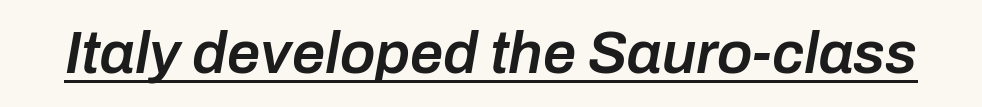
The image shows 59 px semibold type, italic (leaning right); set normal letter spacing, underlined; low stroke contrast and a medium x-height.
